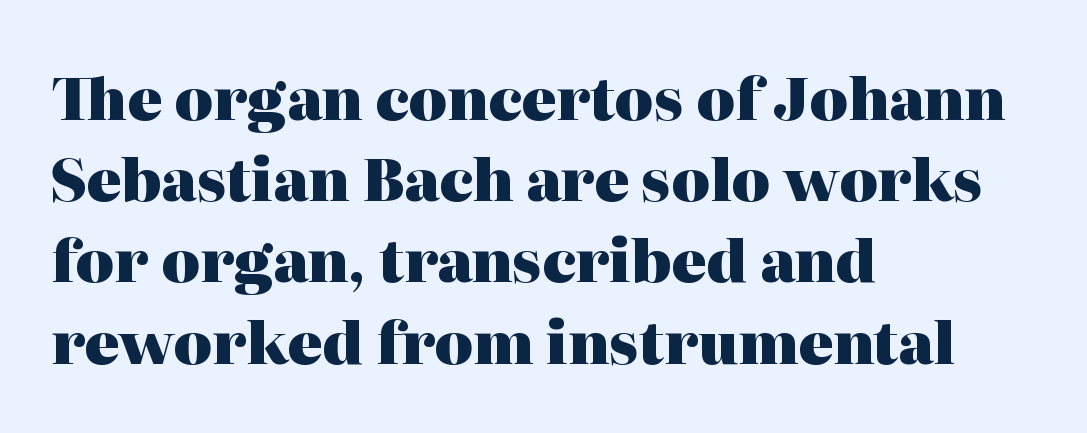
{"serif": "yes", "italic": "no", "bold": "yes", "weight": "heavy", "width": "normal", "stroke_contrast": "high", "x_height": "medium", "monospaced": "no", "underline": "no", "align": "left", "line_spacing": "normal", "line_spacing_ratio": 1.4, "letter_spacing": "normal", "letter_spacing_em": 0.0, "glyph_px": 58}
